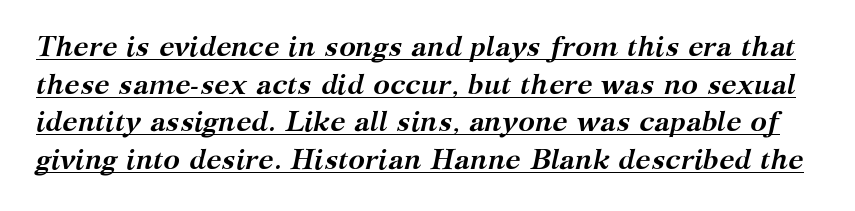
{"serif": "yes", "italic": "yes", "lean": "right", "slant_degrees": 12, "bold": "yes", "weight": "semibold", "width": "normal", "stroke_contrast": "medium", "x_height": "medium", "monospaced": "no", "underline": "yes", "line_spacing": "normal", "line_spacing_ratio": 1.34, "letter_spacing": "normal", "letter_spacing_em": 0.0, "glyph_px": 28}
